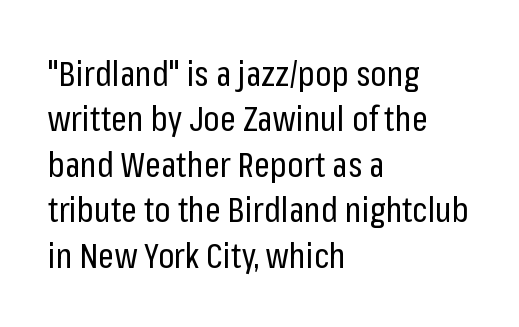
Q: Is the text bold? A: No.
Q: Is the text italic (slanted)? A: No, it is upright.
Q: Is the typeface a serif or a sans-serif typeface? A: Sans-serif.
Q: Is the text underlined? A: No.
Q: How is the paragraph aligned? A: Left-aligned.
Q: Is the spacing between letters normal or unusually wide? A: Normal.
Q: Is the spacing between lines tight, normal or loose? A: Normal.
Q: Width (condensed, normal, or wide)? A: Condensed.
Q: Stroke contrast? A: Low.
Q: x-height? A: Medium.
Q: Monospaced? A: No.
